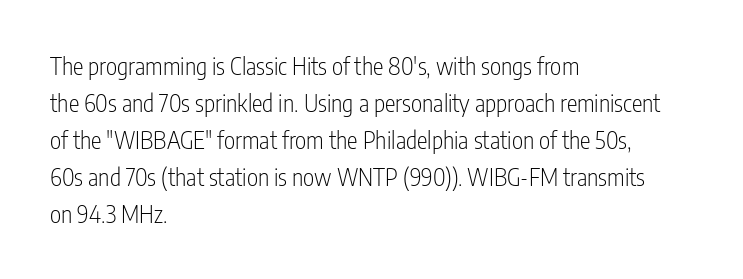
The image shows 24 px text type, upright; set left-aligned, normal line spacing (1.54x), normal letter spacing, not underlined.
